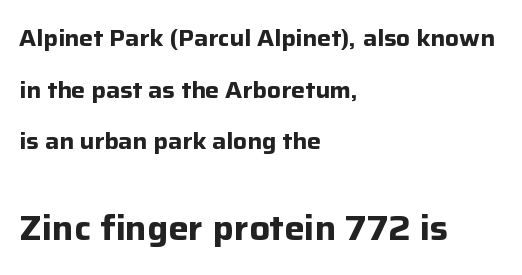
Line starts are locked; line ends wander. This layout puts the modest block above and the oversized block below. This sample has the flowing, uneven cadence of proportional lettering. Descenders are the only things crossing below the line. This is the regular roman posture of the typeface.
